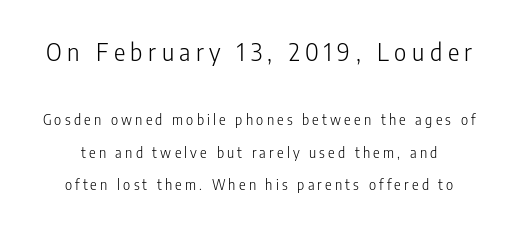
A clean baseline with only descenders dipping below it. The space between consecutive lines is lavish. This reads as an unemphasized weight, regular at the heaviest. The letters stand upright; this is a roman face.
